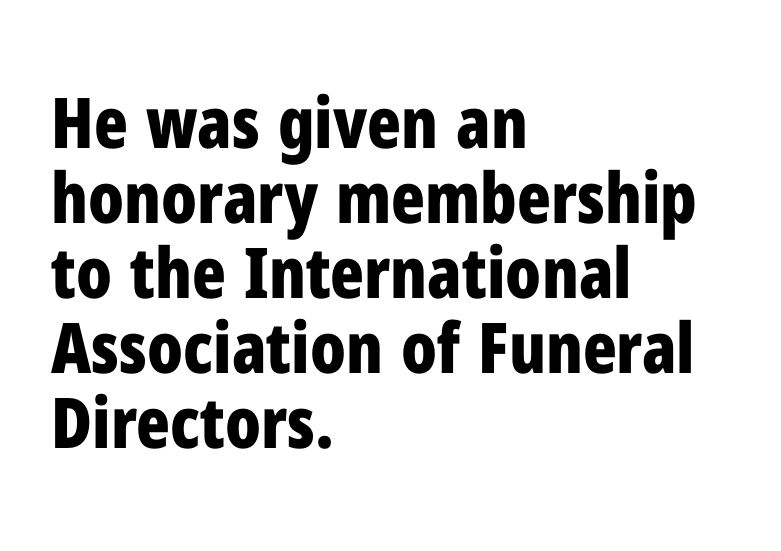
{"serif": "no", "italic": "no", "bold": "yes", "weight": "bold", "width": "condensed", "stroke_contrast": "low", "x_height": "medium", "monospaced": "no", "underline": "no", "align": "left", "line_spacing": "tight", "line_spacing_ratio": 1.07, "letter_spacing": "normal", "letter_spacing_em": 0.0, "glyph_px": 70}
